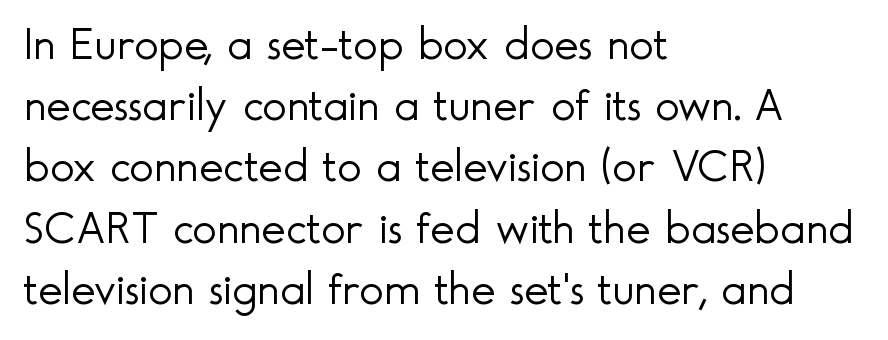
Q: Is the text bold? A: No.
Q: Is the text italic (slanted)? A: No, it is upright.
Q: Is the typeface a serif or a sans-serif typeface? A: Sans-serif.
Q: Is the text underlined? A: No.
Q: How is the paragraph aligned? A: Left-aligned.
Q: Is the spacing between letters normal or unusually wide? A: Normal.
Q: Is the spacing between lines tight, normal or loose? A: Normal.
Q: Width (condensed, normal, or wide)? A: Normal.
Q: x-height? A: Small.
Q: Monospaced? A: No.
